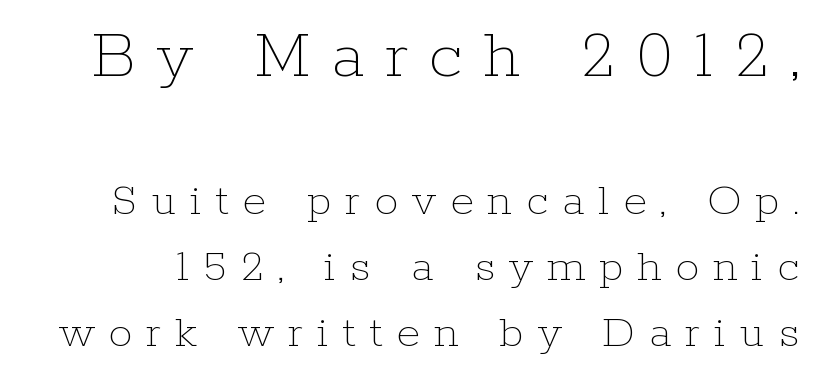
Horizontal bands of white between lines are of average thickness. The emphasis by scale lands on block number one, above. The strokes carry an ordinary text weight at most. Is there any slant? The stems are plumb.
